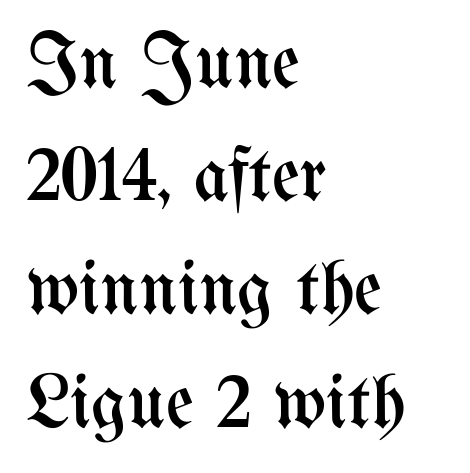
Line spacing here is normal. Letters have the restrained weight of plain body copy at most. The letters advance in unequal steps, a hallmark of proportional type. Clear beneath every line of the passage. The letters sit at their default tracking, neither squeezed nor spread.
